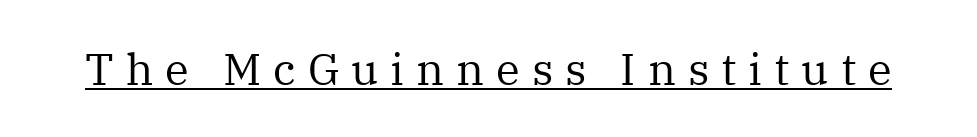
These lines are rendered in a variable-pitch font. The typography opts for an upright posture over an oblique one. This sample carries an underscore along the baseline area. Each word looks stretched out because of the extra space between its letters. The rendering shows small feet on the letterforms — a serif design. The strokes carry an ordinary text weight at most.
